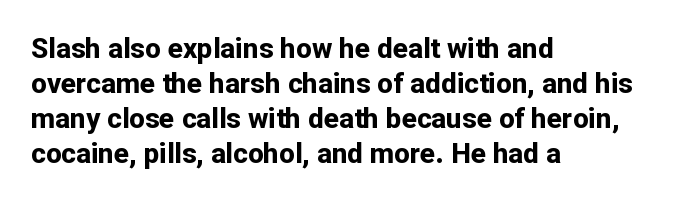
Q: Is the text bold? A: Yes.
Q: Is the text italic (slanted)? A: No, it is upright.
Q: Is the typeface a serif or a sans-serif typeface? A: Sans-serif.
Q: Is the text underlined? A: No.
Q: How is the paragraph aligned? A: Left-aligned.
Q: Is the spacing between letters normal or unusually wide? A: Normal.
Q: Is the spacing between lines tight, normal or loose? A: Normal.
Q: Width (condensed, normal, or wide)? A: Normal.
Q: Stroke contrast? A: Low.
Q: x-height? A: Medium.
Q: Monospaced? A: No.
